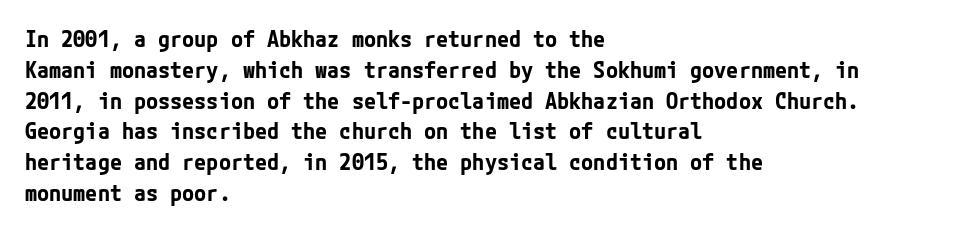
The image shows 22 px bold type, upright; set left-aligned, normal line spacing (1.4x), normal letter spacing, not underlined.
